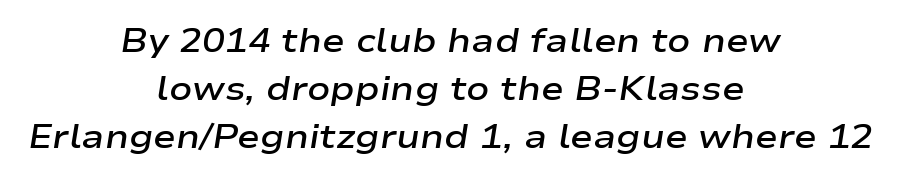
Horizontal alignment here is central, giving a formal, balanced look. Honestly, there is no underline to notice here at all. The glyphs look as if they've been sheared to an angle. Bold? Not quite — semibold, heavier than regular but stopping short. This rendering leaves character spacing at its baseline value. A typesetter would call this proportional, since set widths differ per character.
